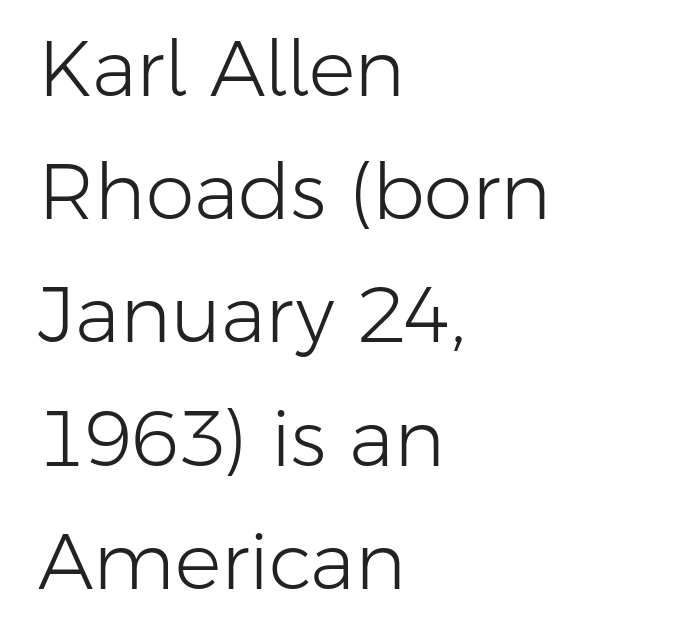
The image shows 78 px light sans-serif type, upright; set left-aligned, normal line spacing (1.58x), normal letter spacing, not underlined; low stroke contrast and a medium x-height.
